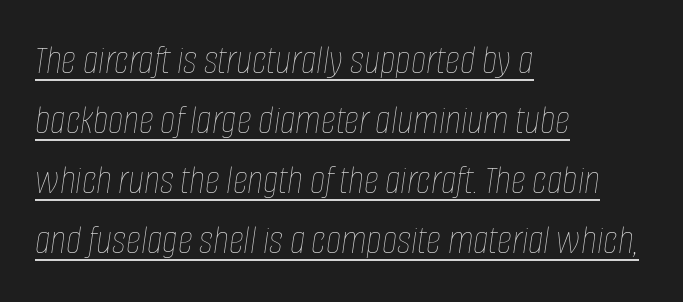
Q: Is the text bold? A: No.
Q: Is the text italic (slanted)? A: Yes, it leans right by about 8 degrees.
Q: Is the text underlined? A: Yes.
Q: How is the paragraph aligned? A: Left-aligned.
Q: Is the spacing between letters normal or unusually wide? A: Normal.
Q: Is the spacing between lines tight, normal or loose? A: Normal.
Q: Width (condensed, normal, or wide)? A: Condensed.
Q: Stroke contrast? A: Low.
Q: x-height? A: Large.
Q: Monospaced? A: No.
